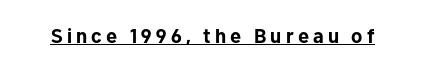
{"italic": "no", "bold": "yes", "underline": "yes", "letter_spacing": "wide", "letter_spacing_em": 0.21, "glyph_px": 20}
